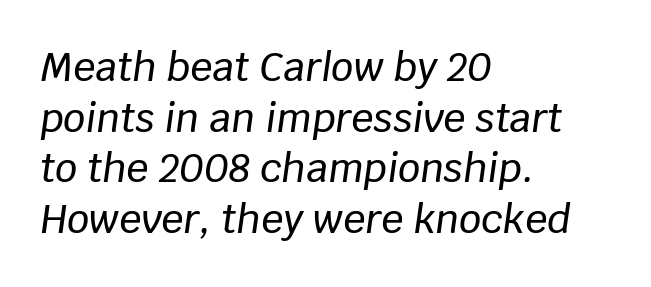
{"italic": "yes", "lean": "right", "slant_degrees": 8, "width": "normal", "stroke_contrast": "low", "x_height": "large", "monospaced": "no", "underline": "no", "align": "left", "line_spacing": "normal", "line_spacing_ratio": 1.3, "letter_spacing": "normal", "letter_spacing_em": 0.0, "glyph_px": 39}
